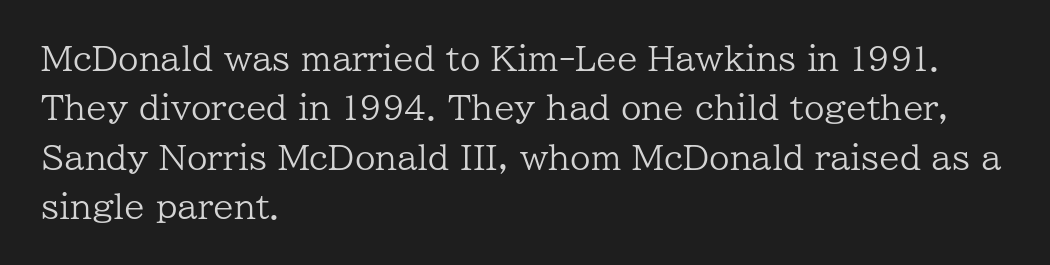
Q: Is the text bold? A: No.
Q: Is the text italic (slanted)? A: No, it is upright.
Q: Is the typeface a serif or a sans-serif typeface? A: Serif.
Q: Is the text underlined? A: No.
Q: How is the paragraph aligned? A: Left-aligned.
Q: Is the spacing between letters normal or unusually wide? A: Normal.
Q: Is the spacing between lines tight, normal or loose? A: Normal.
Q: Width (condensed, normal, or wide)? A: Normal.
Q: Stroke contrast? A: Low.
Q: x-height? A: Medium.
Q: Monospaced? A: No.
